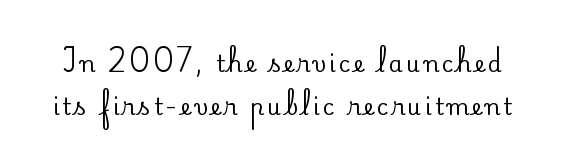
The image shows 22 px text type, upright; set loose line spacing (1.96x), not underlined.
